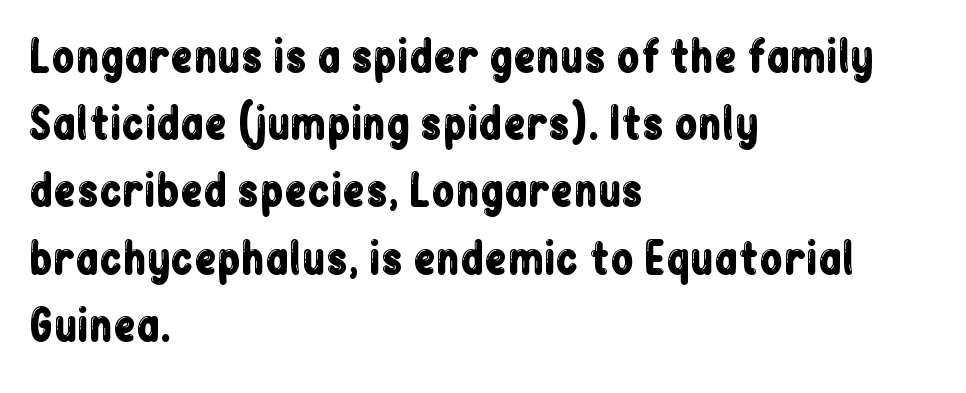
The image shows 42 px condensed sans-serif type, upright; set left-aligned, normal line spacing (1.6x), normal letter spacing, not underlined; low stroke contrast and a medium x-height.
